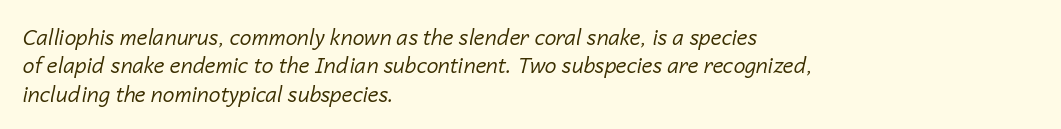
Beneath every word, the page is bare. A quiet, ordinary-to-light weight characterises the typeface. A student would call this left alignment; a typographer would say flush left, rag right. The letters are slanted; this is an italic face. How would I describe the line gaps? Plain and ordinary.
